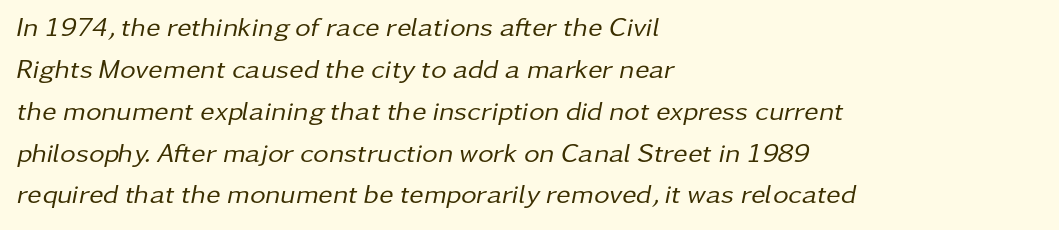
Just letters on the line, the space beneath them empty. Does the leading feel generous? No, just average. This is not heavy type; no bold has been used. Horizontal alignment here is leftward, the default for most running prose. Each word holds together tightly as a unit, with standard inter-letter gaps.
